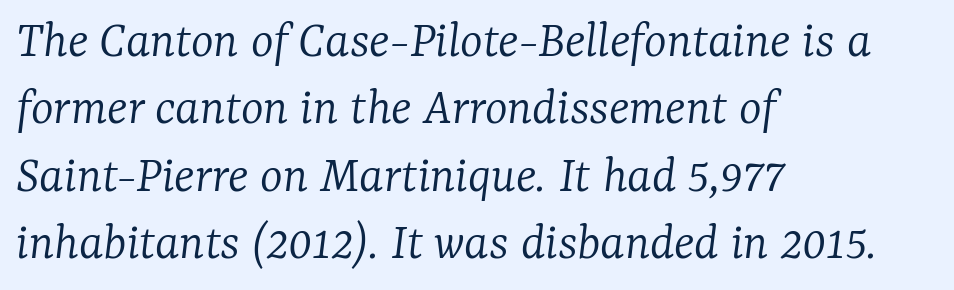
{"serif": "yes", "italic": "yes", "lean": "right", "slant_degrees": 7, "bold": "no", "weight": "light", "width": "normal", "stroke_contrast": "low", "x_height": "medium", "monospaced": "no", "underline": "no", "align": "left", "line_spacing": "normal", "line_spacing_ratio": 1.25, "letter_spacing": "normal", "letter_spacing_em": 0.0, "glyph_px": 54}
